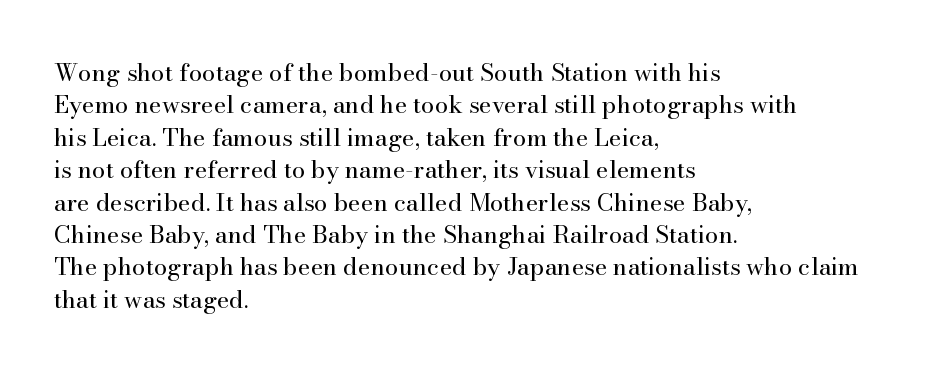
Q: Is the text bold? A: No.
Q: Is the text italic (slanted)? A: No, it is upright.
Q: Is the text underlined? A: No.
Q: How is the paragraph aligned? A: Left-aligned.
Q: Is the spacing between letters normal or unusually wide? A: Normal.
Q: Is the spacing between lines tight, normal or loose? A: Normal.
